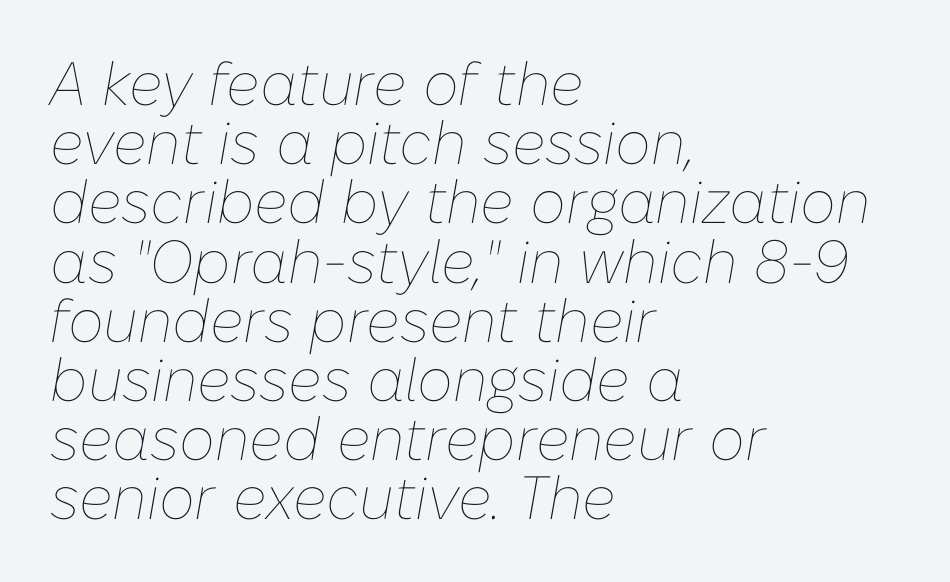
The image shows 61 px thin type, italic (leaning right); set left-aligned, tight line spacing (0.97x), normal letter spacing, not underlined; low stroke contrast and a medium x-height.
